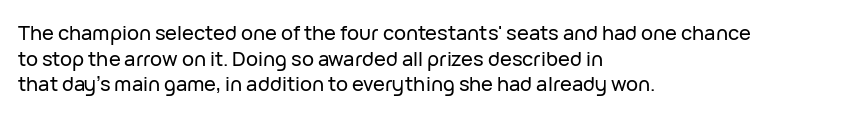
{"italic": "no", "underline": "no", "align": "left", "line_spacing": "normal", "line_spacing_ratio": 1.28, "letter_spacing": "normal", "letter_spacing_em": 0.0, "glyph_px": 20}
